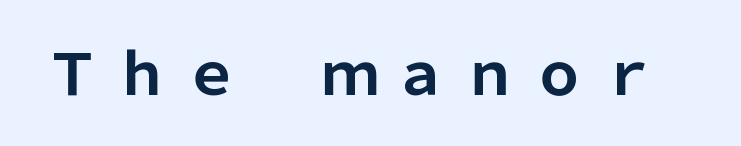
Q: Is the text bold? A: Yes.
Q: Is the text italic (slanted)? A: No, it is upright.
Q: Is the typeface a serif or a sans-serif typeface? A: Sans-serif.
Q: Is the text underlined? A: No.
Q: Is the spacing between letters normal or unusually wide? A: Unusually wide.
Q: Width (condensed, normal, or wide)? A: Normal.
Q: Stroke contrast? A: Low.
Q: x-height? A: Medium.
Q: Monospaced? A: No.
